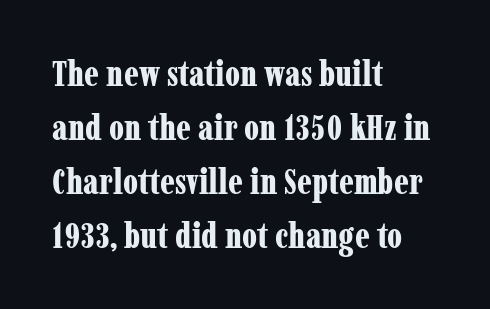
{"serif": "yes", "italic": "no", "bold": "yes", "weight": "bold", "width": "condensed", "stroke_contrast": "low", "x_height": "medium", "monospaced": "no", "underline": "no", "align": "left", "line_spacing": "normal", "line_spacing_ratio": 1.54, "letter_spacing": "normal", "letter_spacing_em": 0.0, "glyph_px": 35}
